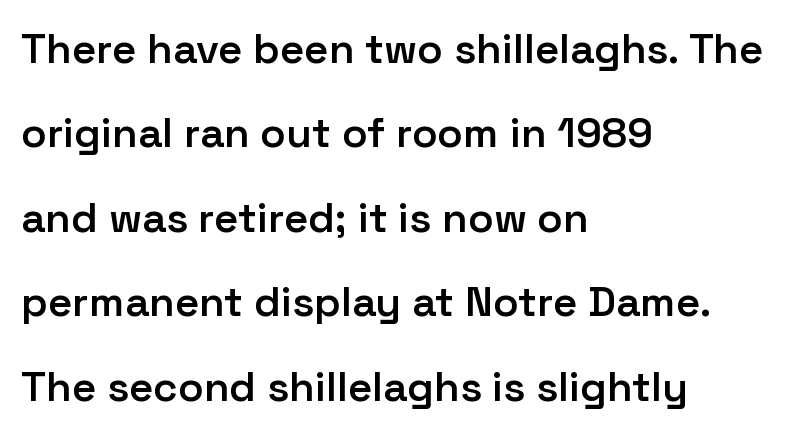
{"serif": "no", "italic": "no", "bold": "semi", "weight": "semibold", "width": "normal", "stroke_contrast": "low", "x_height": "medium", "monospaced": "no", "underline": "no", "align": "left", "line_spacing": "loose", "line_spacing_ratio": 2.01, "letter_spacing": "normal", "letter_spacing_em": 0.0, "glyph_px": 42}
